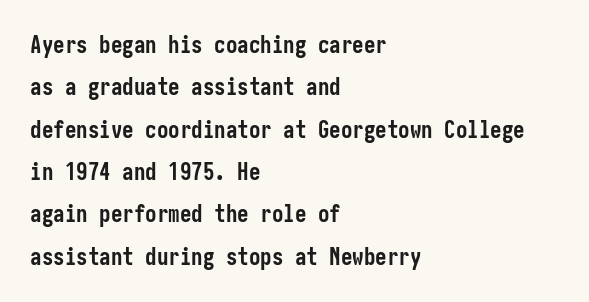
{"italic": "no", "bold": "yes", "underline": "no", "align": "left", "line_spacing_ratio": 1.84, "letter_spacing": "normal", "letter_spacing_em": 0.0, "glyph_px": 23}
